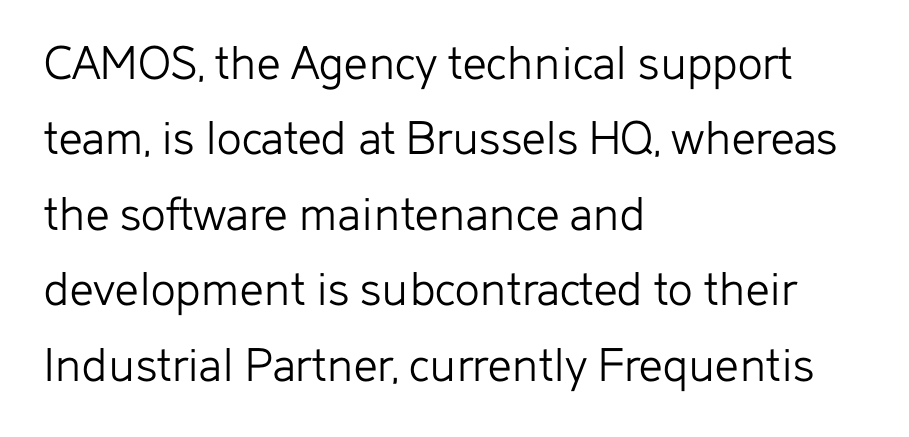
Has an underline been added? It has not. Is there much room between lines? A standard amount, neither cramped nor airy. Here the glyphs are tracked normally, forming tight word shapes. A student would call this left alignment; a typographer would say flush left, rag right. Notice how the stems are strictly vertical — no italics here.
